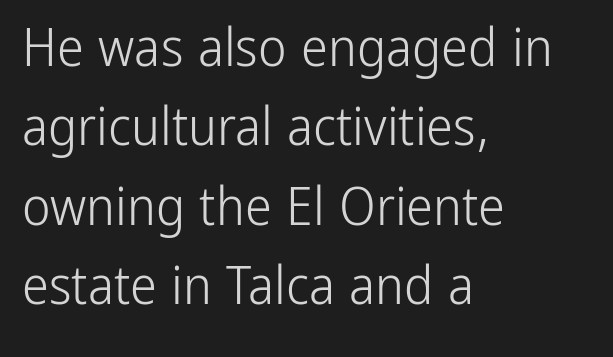
The rag falls on the right side of this text block. Does the lettering tilt? It doesn't — this is upright. The typesetting does not lean heavy: it is not bold. Serifs: no, the terminals of the letterforms are clean. The type is set solid horizontally, with unmodified tracking.
